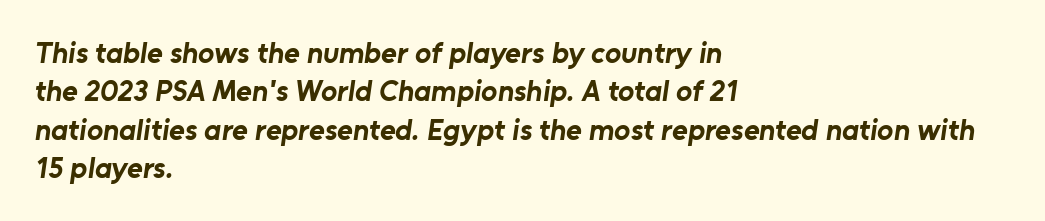
The passage shown is typed in a proportional face where columns would drift. In terms of leading, this rendering sits right in the middle. All the whitespace from short lines collects on the right. There is no visible air inserted between adjacent glyphs. Heavy-handed strokes throughout: this text is bold. Serif or sans? Sans — the stroke terminals are bare.
